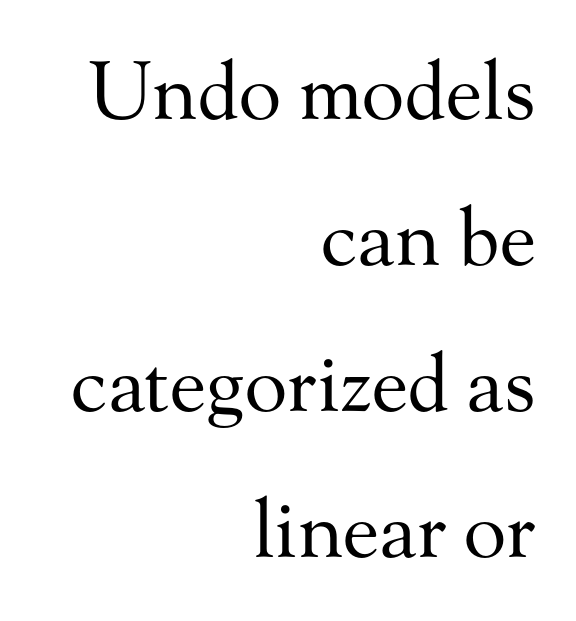
The image shows 79 px regular-weight serif type, upright; set right-aligned, line spacing 1.85x, normal letter spacing, not underlined; medium stroke contrast and a small x-height.
